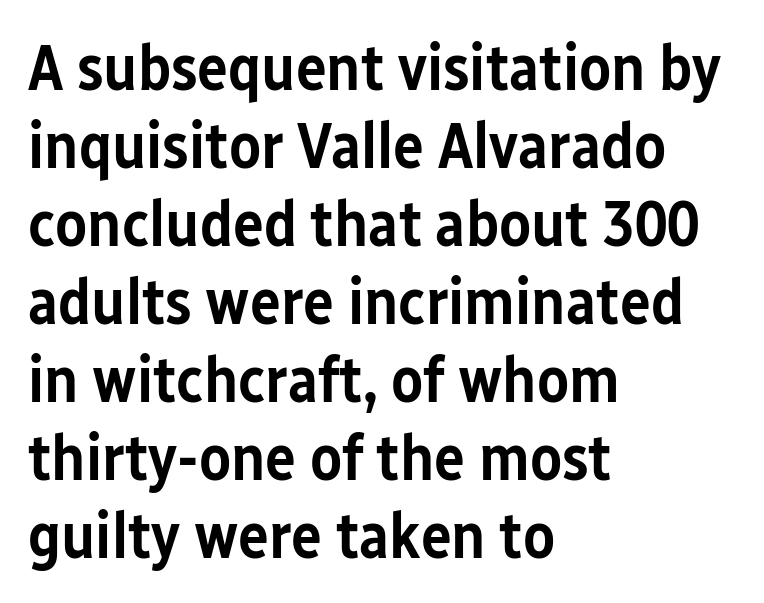
The gap between lines stays unmarked. The passage shown is typeset with a sans-serif family. Designer's note — italics off, roman on. These lines are set flush left with a ragged right edge. The letters advance in unequal steps, a hallmark of proportional type. Tracking value appears to be zero — textbook default spacing.
